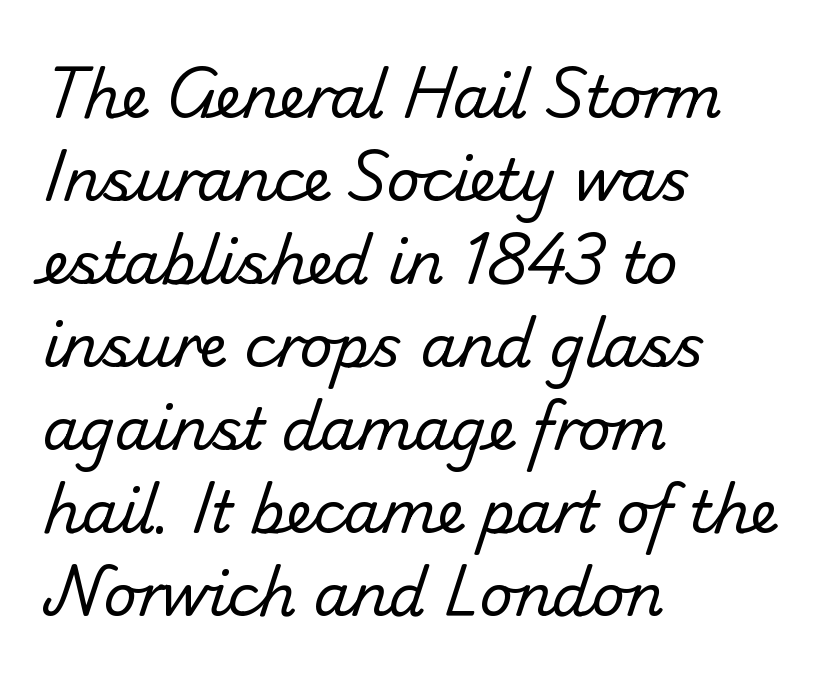
The image shows 58 px regular-weight sans-serif type; set left-aligned, normal line spacing (1.43x), normal letter spacing, not underlined; low stroke contrast and a small x-height.
